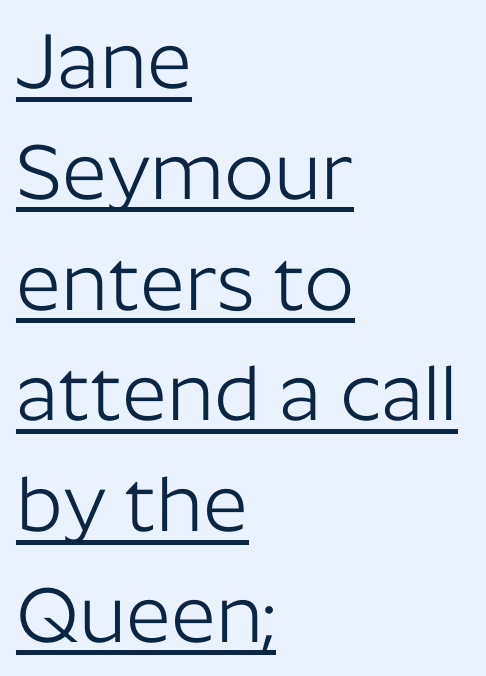
The image shows 78 px light sans-serif type, upright; set left-aligned, normal line spacing (1.42x), normal letter spacing, underlined; low stroke contrast and a medium x-height.
